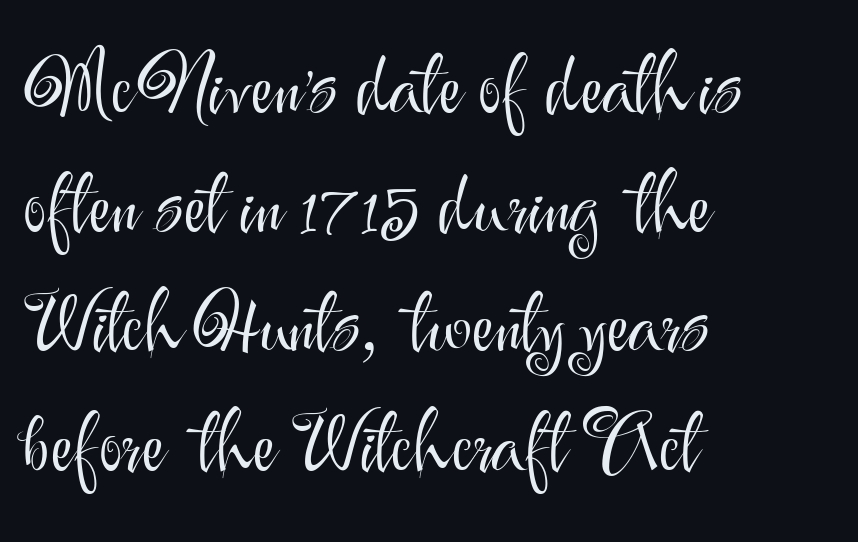
The space beneath each line is pristine and unruled. The rendering uses natural spacing where letterforms have individual widths. The passage shown has conventional tracking throughout. The compositor pushed each line to the left boundary. Is this a sans? Yes — the strokes have no serifs.
